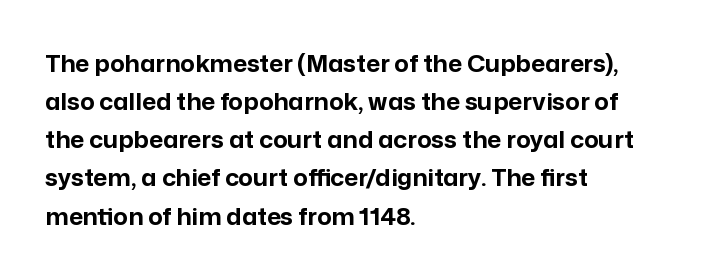
Any mark beneath the type? The region is blank. The letters stand upright; this is a roman face. The type is set solid horizontally, with unmodified tracking. Which margin do the lines hug? The left one — the right edge is uneven. The rendering uses a bold face; every stroke is thick and dark.
